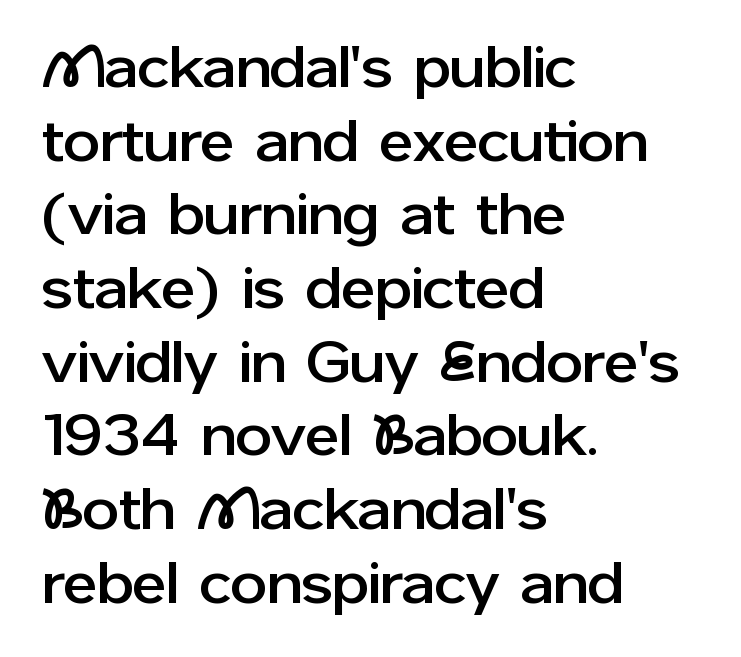
The image shows 58 px sans-serif type, upright; set left-aligned, normal line spacing (1.27x), normal letter spacing, not underlined; low stroke contrast and a medium x-height.
